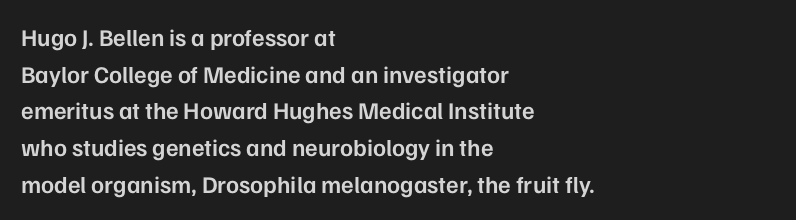
The image shows 24 px text type, upright; set left-aligned, normal line spacing (1.53x), normal letter spacing, not underlined.
